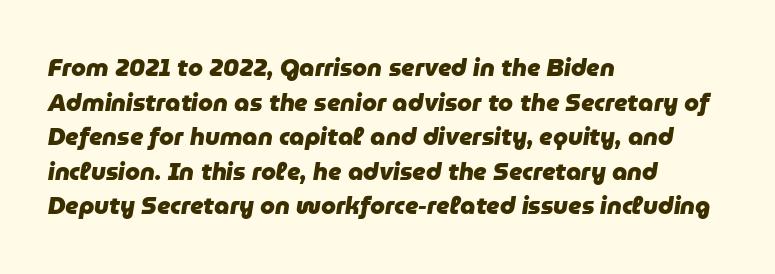
Q: Is the text bold? A: Yes.
Q: Is the text italic (slanted)? A: Yes, it leans right by about 9 degrees.
Q: Is the text underlined? A: No.
Q: How is the paragraph aligned? A: Left-aligned.
Q: Is the spacing between letters normal or unusually wide? A: Normal.
Q: Is the spacing between lines tight, normal or loose? A: Normal.
